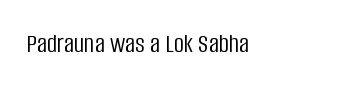
Q: Is the text bold? A: No.
Q: Is the text italic (slanted)? A: No, it is upright.
Q: Is the typeface a serif or a sans-serif typeface? A: Sans-serif.
Q: Is the text underlined? A: No.
Q: Is the spacing between letters normal or unusually wide? A: Normal.
Q: Width (condensed, normal, or wide)? A: Condensed.
Q: Stroke contrast? A: Low.
Q: x-height? A: Large.
Q: Monospaced? A: No.
